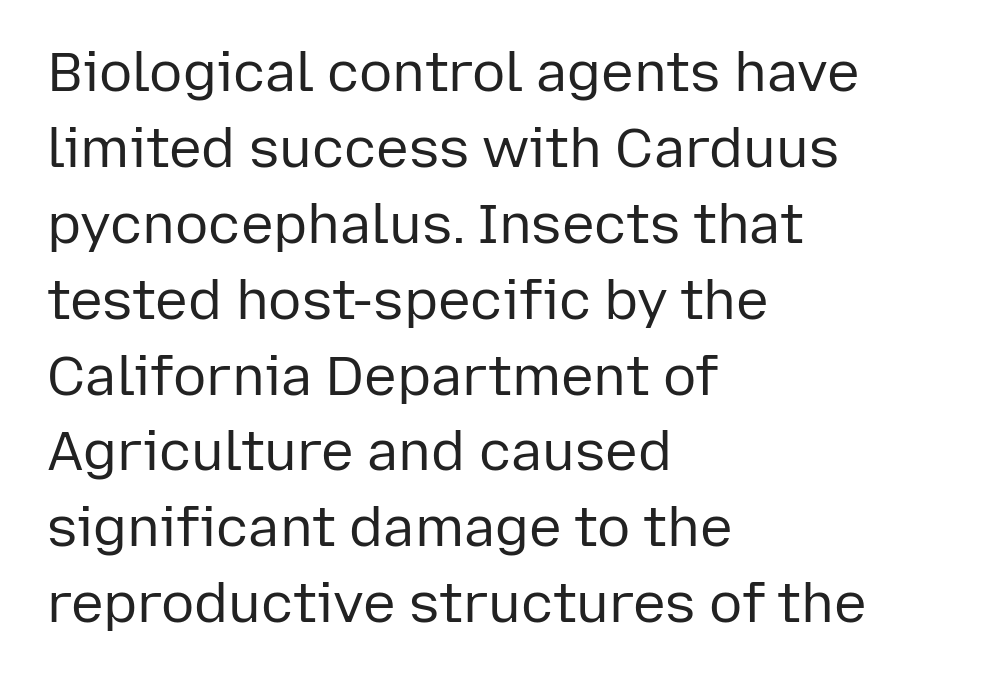
Looks like regular typesetting: each glyph gets only the width it needs. The lettering stays uniformly vertical, giving the passage a roman look. Note: no serifs on the glyphs. Stroke mass is kept to a normal reading level or below.
